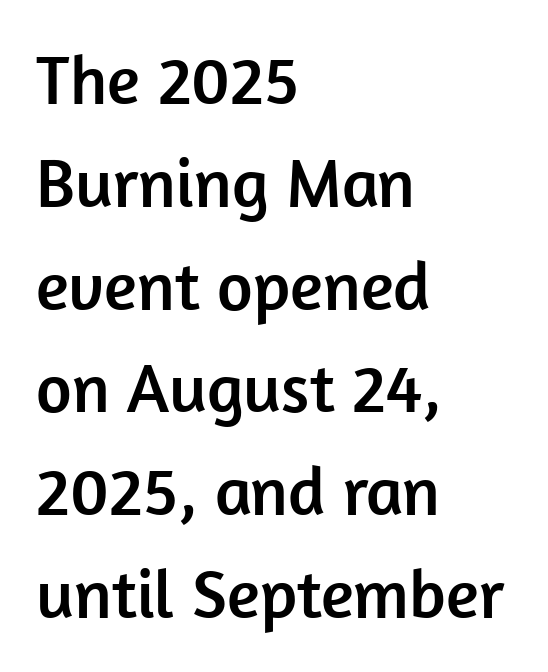
{"serif": "no", "italic": "no", "width": "normal", "stroke_contrast": "low", "x_height": "medium", "monospaced": "no", "underline": "no", "align": "left", "line_spacing": "normal", "line_spacing_ratio": 1.49, "letter_spacing": "normal", "letter_spacing_em": 0.0, "glyph_px": 69}
